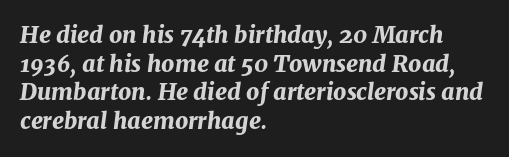
Set as a true bold cut, around the 700 mark. The words here are not underlined. Yep, that's italic — everything's leaning. Is the block centered? No — it sits flush against the left margin. The lines sit at an ordinary, default distance from one another.
